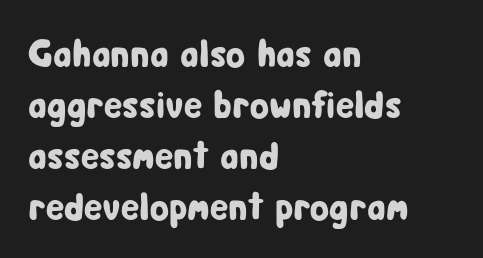
Q: Is the text italic (slanted)? A: No, it is upright.
Q: Is the typeface a serif or a sans-serif typeface? A: Sans-serif.
Q: Is the text underlined? A: No.
Q: How is the paragraph aligned? A: Left-aligned.
Q: Is the spacing between letters normal or unusually wide? A: Normal.
Q: Is the spacing between lines tight, normal or loose? A: Normal.
Q: Width (condensed, normal, or wide)? A: Condensed.
Q: Stroke contrast? A: Low.
Q: x-height? A: Medium.
Q: Monospaced? A: No.
